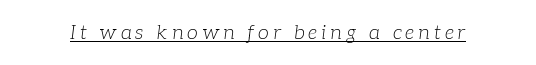
{"italic": "yes", "lean": "right", "slant_degrees": 7, "bold": "no", "underline": "yes", "glyph_px": 20}
